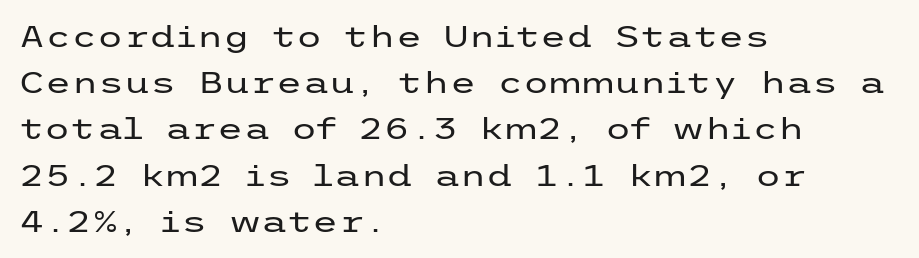
{"serif": "no", "italic": "no", "bold": "no", "weight": "regular", "width": "wide", "stroke_contrast": "low", "x_height": "medium", "underline": "no", "align": "left", "line_spacing": "normal", "line_spacing_ratio": 1.54, "letter_spacing": "normal", "letter_spacing_em": 0.0, "glyph_px": 30}
